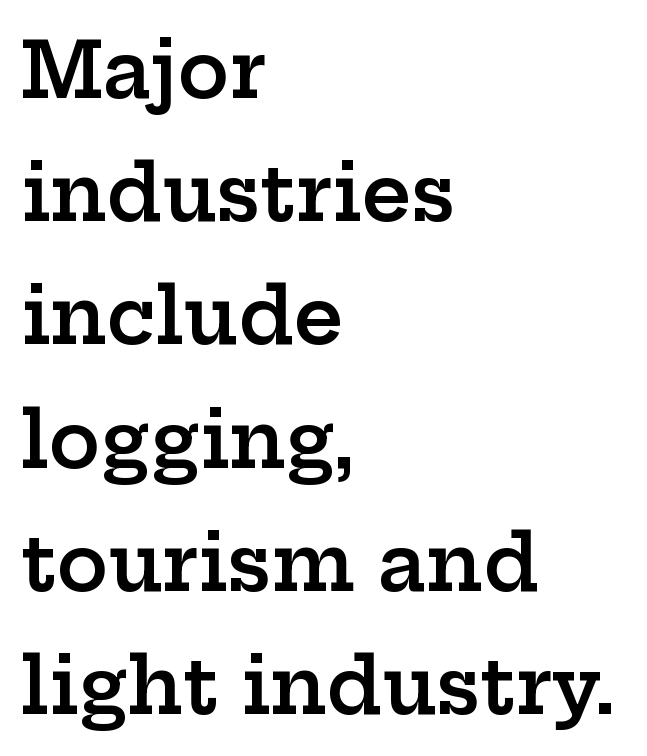
The image shows 77 px semibold, wide serif type, upright; set left-aligned, normal line spacing (1.6x), normal letter spacing, not underlined; low stroke contrast and a medium x-height.
